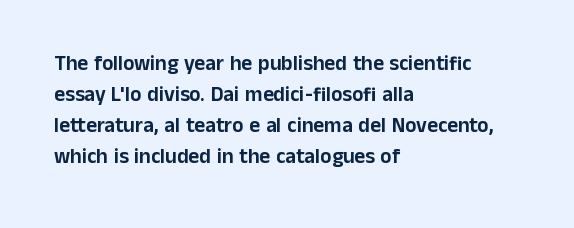
Does the copy run flush right? No — it runs flush left. The specimen reads as upright at a glance. Between one letter and the next there's only the usual sliver of space. The designer left line spacing at the default.
